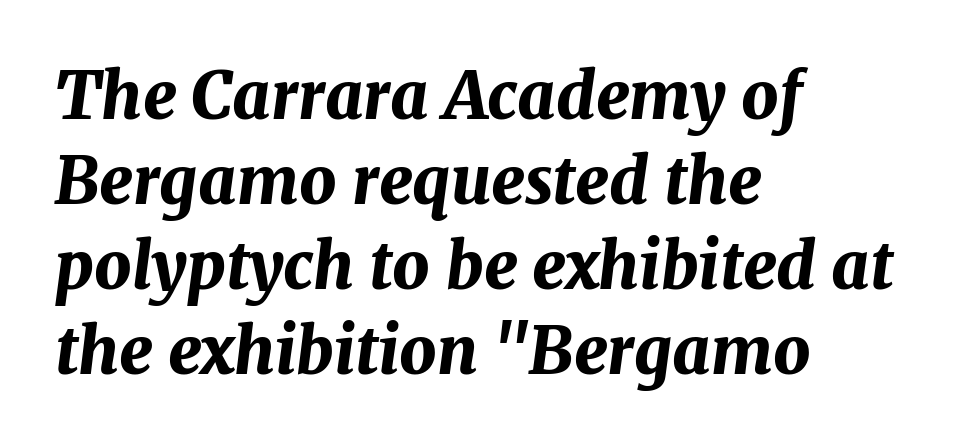
This is oblique type, the kind used for emphasis or titles. Short and long lines alike share a common starting point at left. Is the type bold? Yes — the strokes are clearly thick and heavy. Spacing between characters is what you'd get straight out of the box. Each letter keeps its own natural width here, so spacing adapts to shape. Type without underlining.
